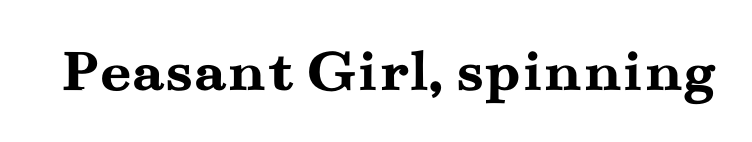
Q: Is the text bold? A: Yes.
Q: Is the text italic (slanted)? A: No, it is upright.
Q: Is the typeface a serif or a sans-serif typeface? A: Serif.
Q: Is the text underlined? A: No.
Q: Is the spacing between letters normal or unusually wide? A: Normal.
Q: Width (condensed, normal, or wide)? A: Wide.
Q: Stroke contrast? A: Medium.
Q: x-height? A: Small.
Q: Monospaced? A: No.
